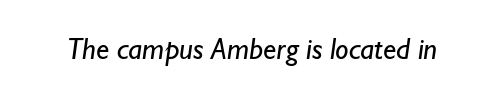
The image shows 30 px regular-weight sans-serif type; set normal letter spacing, not underlined; low stroke contrast and a small x-height.
